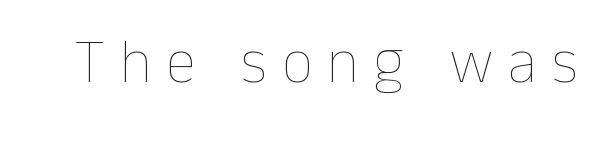
Unlike italic type, these characters show no tilt at all. Bare-footed words on every line. The face used here is proportionally spaced, like ordinary book or web type. Think standard paragraph weight, or any step lighter than that.
